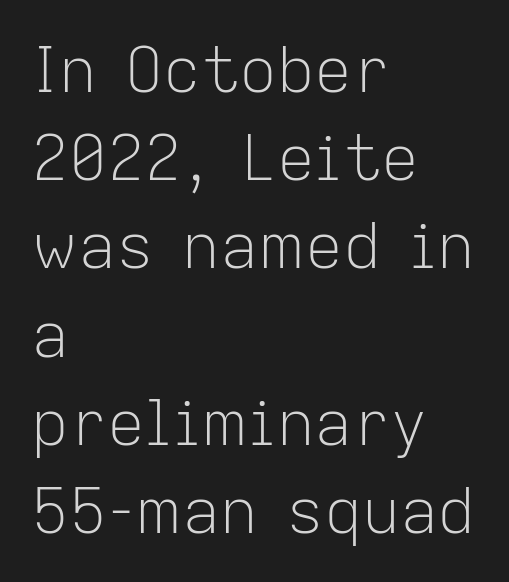
{"serif": "no", "italic": "no", "bold": "no", "weight": "light", "width": "normal", "stroke_contrast": "low", "x_height": "medium", "monospaced": "no", "underline": "no", "align": "left", "line_spacing": "normal", "line_spacing_ratio": 1.4, "letter_spacing": "normal", "letter_spacing_em": 0.0, "glyph_px": 63}
